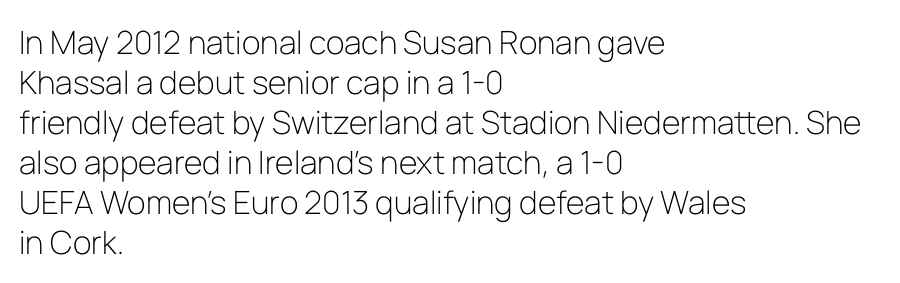
Typeset ragged right — the left edge is the straight one. To sum up the face: it is a sans, with no serifs. Is there much room between lines? A standard amount, neither cramped nor airy. Note the varied advance widths — an 'i' is clearly narrower than an 'm'. The zone under the glyphs is completely vacant.
